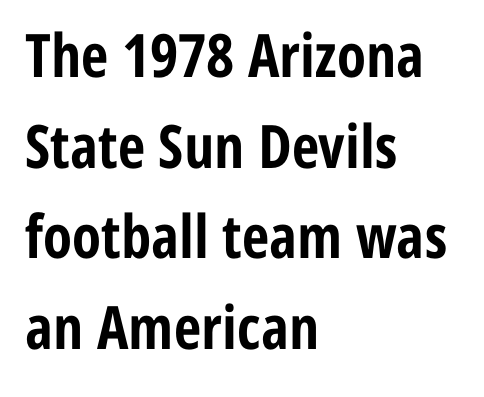
Q: Is the text bold? A: Yes.
Q: Is the text italic (slanted)? A: No, it is upright.
Q: Is the typeface a serif or a sans-serif typeface? A: Sans-serif.
Q: Is the text underlined? A: No.
Q: How is the paragraph aligned? A: Left-aligned.
Q: Is the spacing between letters normal or unusually wide? A: Normal.
Q: Is the spacing between lines tight, normal or loose? A: Normal.
Q: Width (condensed, normal, or wide)? A: Condensed.
Q: Stroke contrast? A: Low.
Q: x-height? A: Medium.
Q: Monospaced? A: No.
